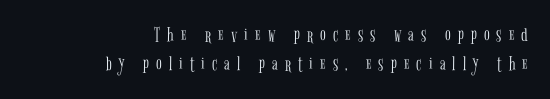
{"italic": "no", "bold": "no", "underline": "no", "align": "right", "line_spacing": "normal", "line_spacing_ratio": 1.38, "letter_spacing": "wide", "letter_spacing_em": 0.34, "glyph_px": 21}
